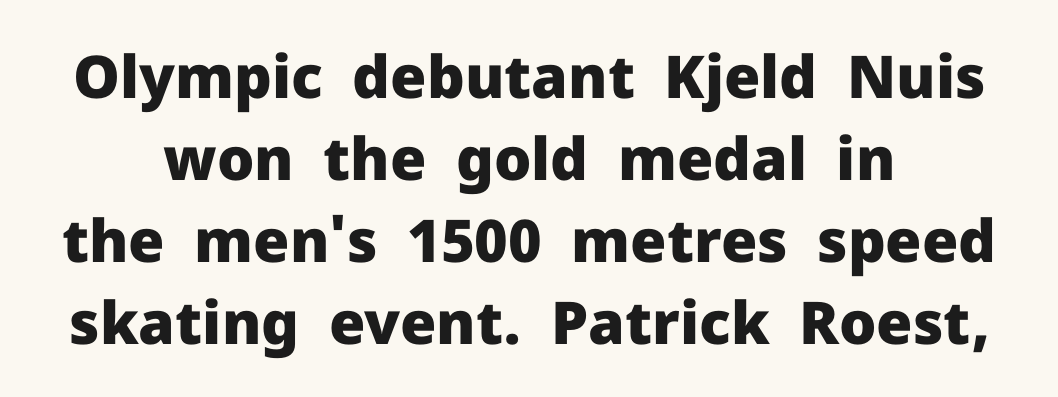
The image shows 59 px heavy sans-serif type, upright; set centered, normal line spacing (1.39x), normal letter spacing, not underlined; low stroke contrast and a medium x-height.
